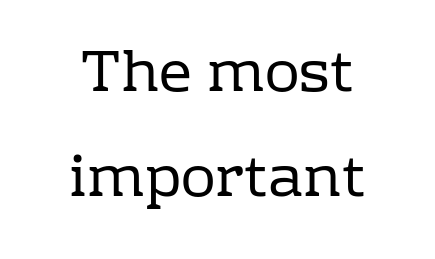
{"serif": "yes", "italic": "no", "bold": "no", "weight": "regular", "width": "normal", "stroke_contrast": "low", "x_height": "medium", "monospaced": "no", "underline": "no", "align": "center", "line_spacing_ratio": 1.81, "letter_spacing": "normal", "letter_spacing_em": 0.0, "glyph_px": 58}
